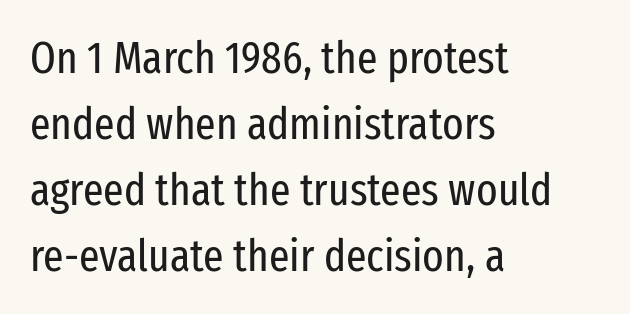
The image shows 45 px regular-weight, condensed sans-serif type, upright; set left-aligned, normal line spacing (1.47x), normal letter spacing, not underlined; low stroke contrast and a medium x-height.
